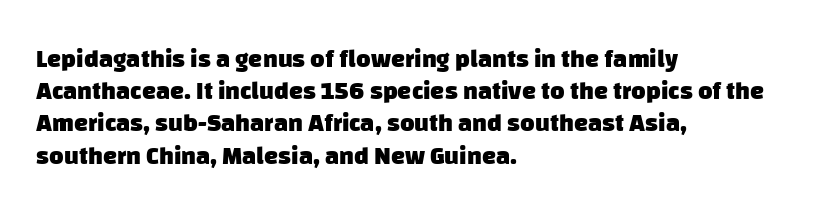
{"bold": "yes", "underline": "no", "align": "left", "line_spacing": "normal", "line_spacing_ratio": 1.29, "letter_spacing": "normal", "letter_spacing_em": 0.0, "glyph_px": 25}
